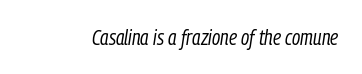
Rendered with sloped, italic letterforms. Letter spacing: default. Caption: face not bold, strokes unweighted. The specimen omits any rule beneath the text block's lines.
